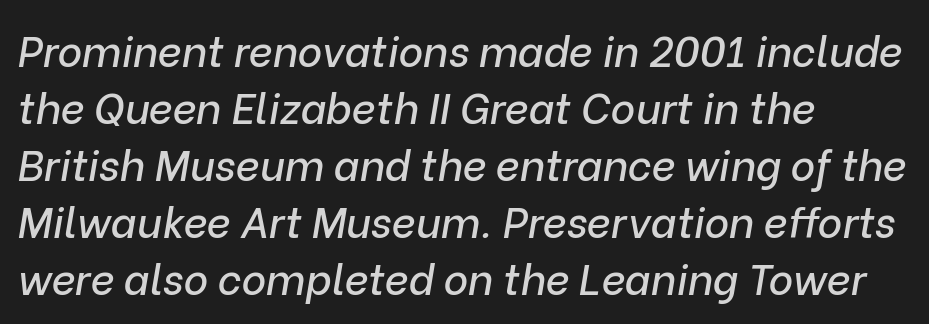
Letter spacing: default. You could not count columns in this text — the font is proportionally spaced. The zone under the glyphs is completely vacant. An italicized treatment has been applied to the whole sample.
